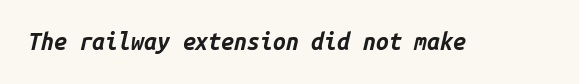
Looking at the ascenders, they clearly lean. You could call the tracking neutral — neither tight nor loose. Is the type bold? Yes — the strokes are clearly thick and heavy. Underlining? Definitely not there.
